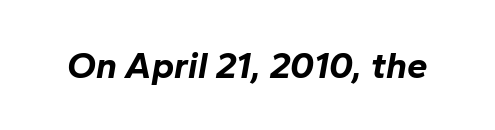
Q: Is the text bold? A: Yes.
Q: Is the text italic (slanted)? A: Yes, it leans right by about 10 degrees.
Q: Is the text underlined? A: No.
Q: Is the spacing between letters normal or unusually wide? A: Normal.
Q: Width (condensed, normal, or wide)? A: Normal.
Q: Stroke contrast? A: Low.
Q: x-height? A: Medium.
Q: Monospaced? A: No.
